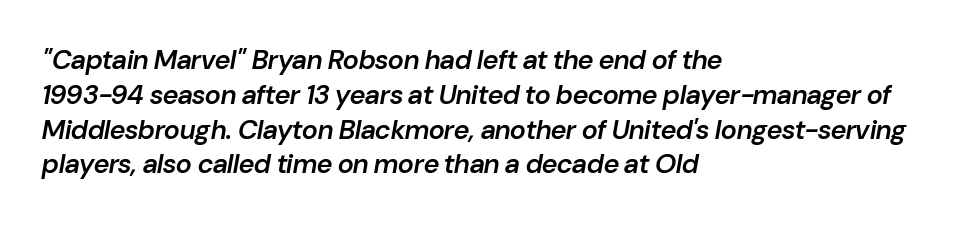
{"italic": "yes", "lean": "right", "slant_degrees": 10, "bold": "semi", "underline": "no", "align": "left", "line_spacing": "normal", "line_spacing_ratio": 1.29, "letter_spacing": "normal", "letter_spacing_em": 0.0, "glyph_px": 27}
